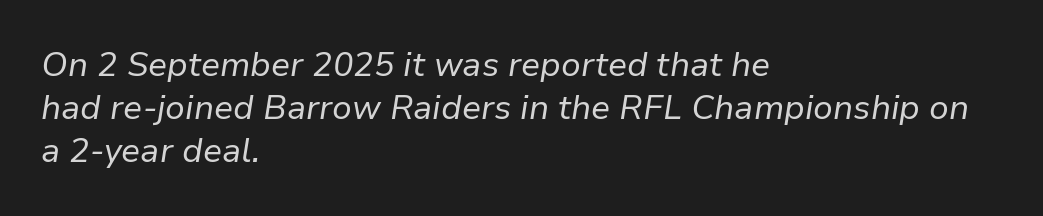
Nobody drew a line under any word here. Compared with ordinary roman type, these characters are visibly tilted. Honestly, the letter spacing is just normal — you wouldn't notice it. The face used here is proportionally spaced, like ordinary book or web type. Honestly, the row spacing looks completely unremarkable.
